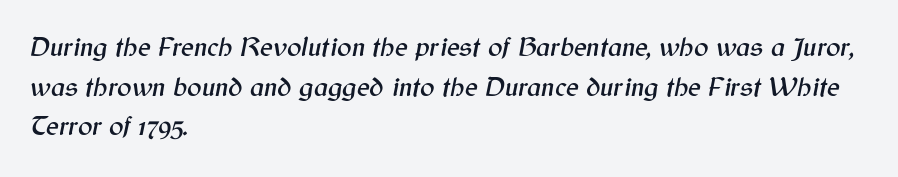
The image shows 27 px text type, italic (leaning right); set left-aligned, normal line spacing (1.47x), normal letter spacing, not underlined.
